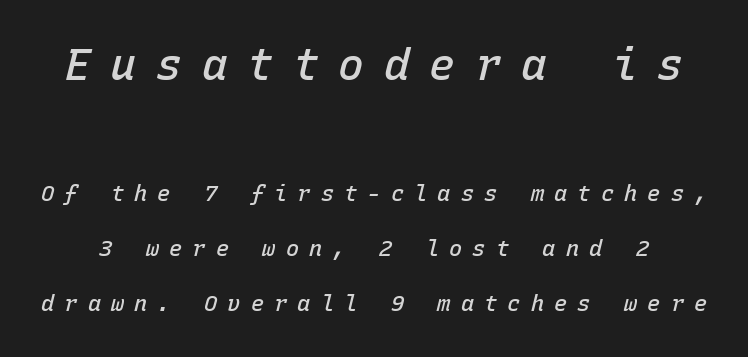
The image shows 43 px semibold type, italic (leaning right), monospaced; set loose line spacing (2.49x), unusually wide letter spacing (+0.46 em), not underlined; the first (top) block is 1.95x larger; low stroke contrast and a medium x-height.
